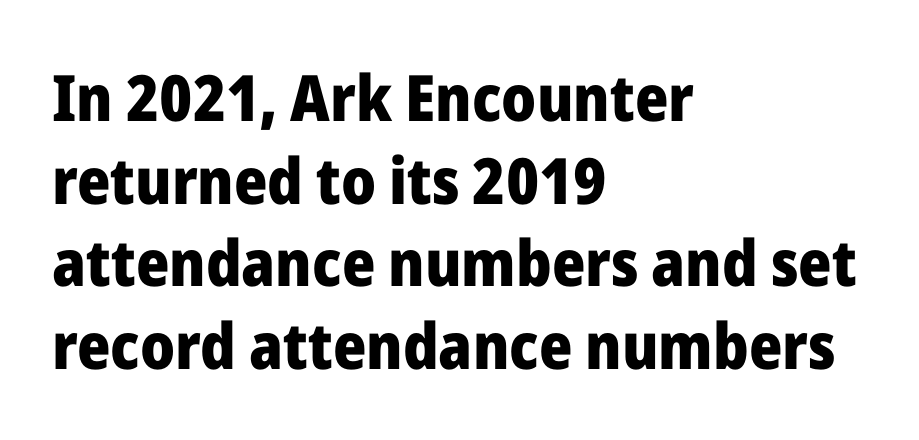
Honestly, the row spacing looks completely unremarkable. How are the letters spaced? Ordinarily, with no added tracking. This rendering employs a face without finishing strokes, i.e., a sans-serif. The typography opts for an upright posture over an oblique one. Strokes here are thick enough to call this a true bold. The passage shown is not underscored anywhere.
